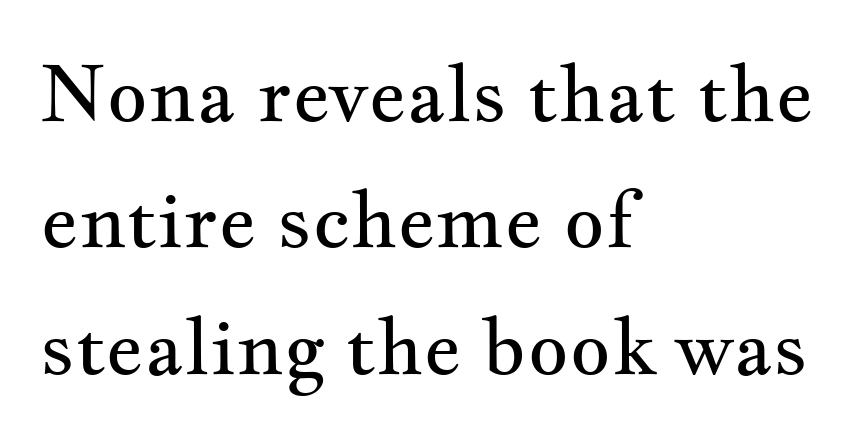
{"serif": "yes", "italic": "no", "bold": "no", "weight": "regular", "width": "wide", "stroke_contrast": "medium", "x_height": "small", "monospaced": "no", "underline": "no", "align": "left", "line_spacing": "normal", "line_spacing_ratio": 1.6, "letter_spacing": "normal", "letter_spacing_em": 0.0, "glyph_px": 79}
